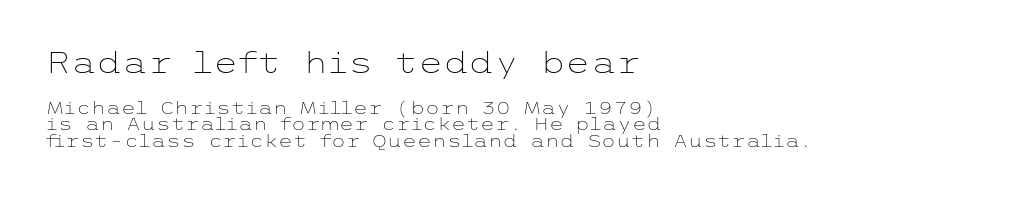
The image shows 29 px light, wide sans-serif type, upright; set left-aligned, tight line spacing (0.98x), normal letter spacing, not underlined; the first (top) block is 1.71x larger; low stroke contrast and a medium x-height.
